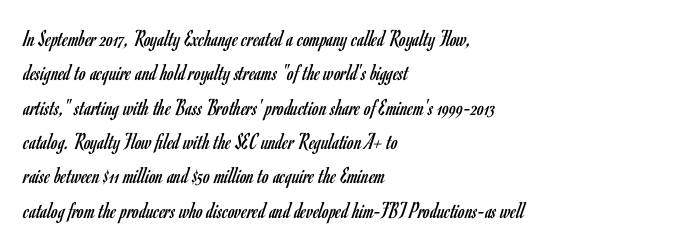
Vertical stems look standard width or narrower in stroke. Default kerning and tracking; the words read as compact shapes. These lines are set flush left with a ragged right edge. The baseline area is clear.
